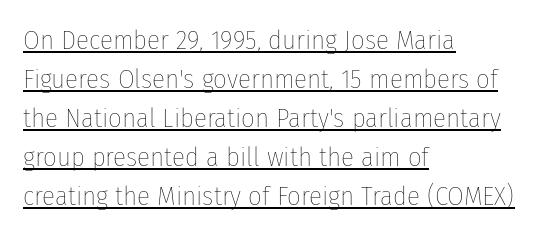
The image shows 27 px text type, upright; set left-aligned, normal line spacing (1.44x), normal letter spacing, underlined.
